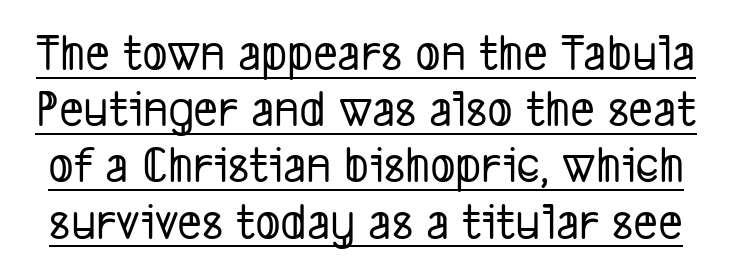
{"serif": "no", "width": "condensed", "stroke_contrast": "low", "x_height": "medium", "monospaced": "no", "underline": "yes", "line_spacing": "tight", "line_spacing_ratio": 1.06, "letter_spacing": "normal", "letter_spacing_em": 0.0, "glyph_px": 53}
